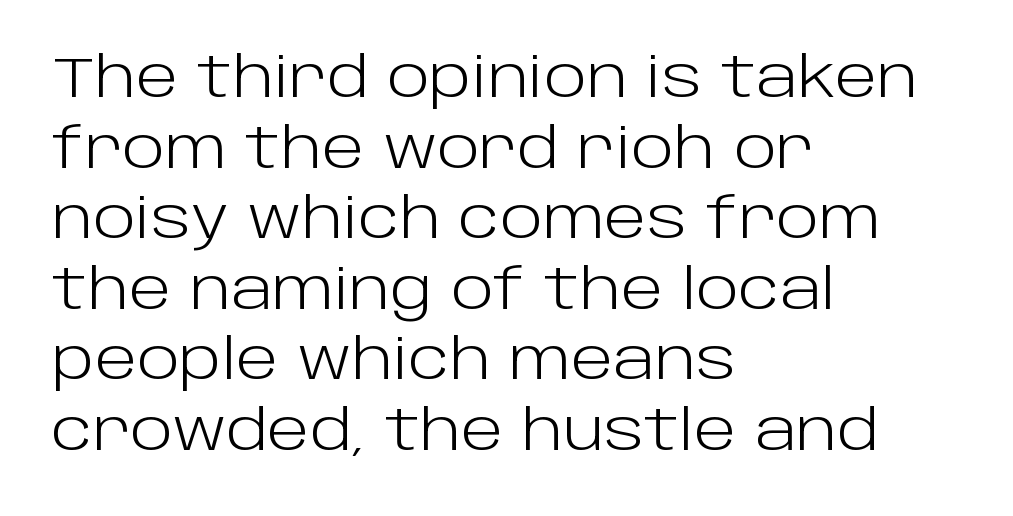
{"serif": "no", "italic": "no", "bold": "no", "weight": "light", "width": "normal", "stroke_contrast": "low", "x_height": "large", "monospaced": "no", "underline": "no", "align": "left", "line_spacing": "normal", "line_spacing_ratio": 1.26, "letter_spacing": "normal", "letter_spacing_em": 0.0, "glyph_px": 56}
